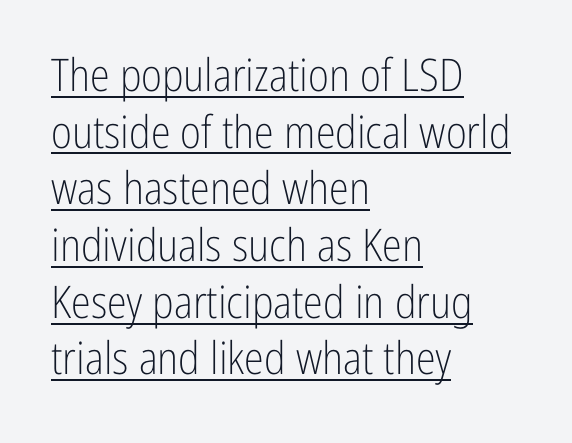
The rendering uses the underline text-decoration. The rendering shows plain stroke endings on the letterforms — a sans-serif design. The letters advance in unequal steps, a hallmark of proportional type. The font is comparable to plain body text, perhaps lighter. Nope, not italic — everything's standing straight.
